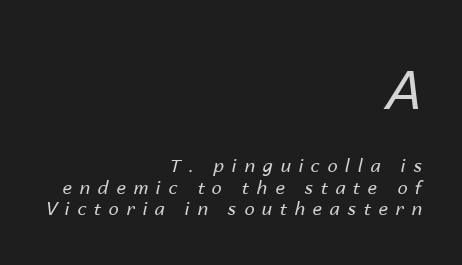
Spacing between characters has been opened up far beyond the box default. The face used here is proportionally spaced, like ordinary book or web type. The weight would be labelled regular, book, light, or lighter still. The typography opts for an oblique posture over an upright one.
